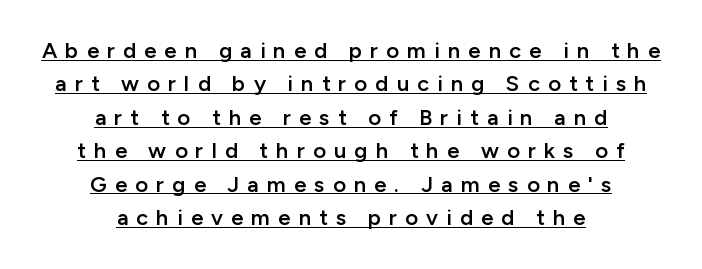
These lines stack symmetrically, like a column narrowing and widening about its center. Normally led — the rows are evenly, conventionally spaced. This is the in-between weight designers call semibold or demi. It's the straight-up-and-down kind of type. Has an underline been added? It has.
